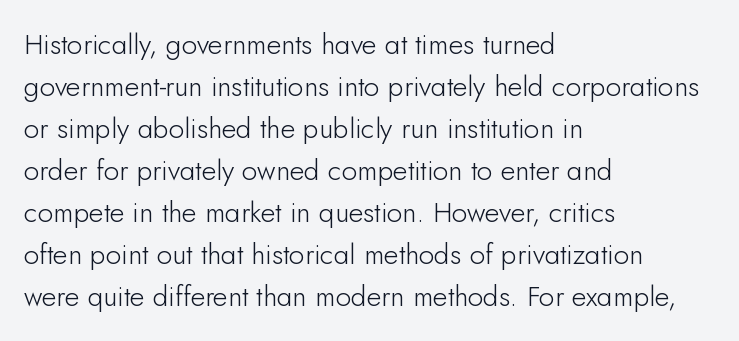
The image shows 28 px light sans-serif type, upright; set left-aligned, normal line spacing (1.5x), normal letter spacing, not underlined; low stroke contrast and a small x-height.
